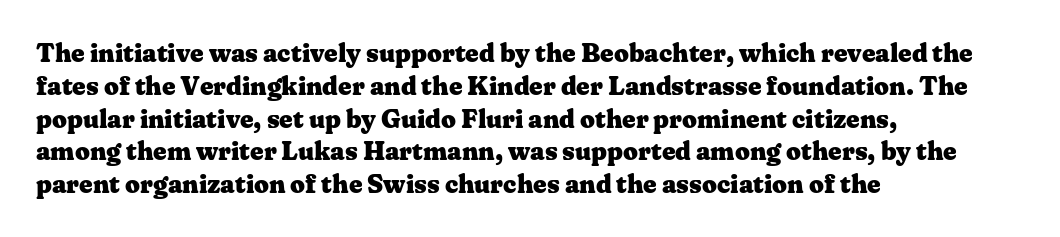
Reading down the column, the eye jumps a familiar distance to each next line. The passage shown is not underscored anywhere. Its strokes are broad and dark, the hallmark of bold type. Quick note: not italic, upright. Observe the ordinary spacing: letters are neighbours, not strangers. Line beginnings align vertically; line endings do not.
